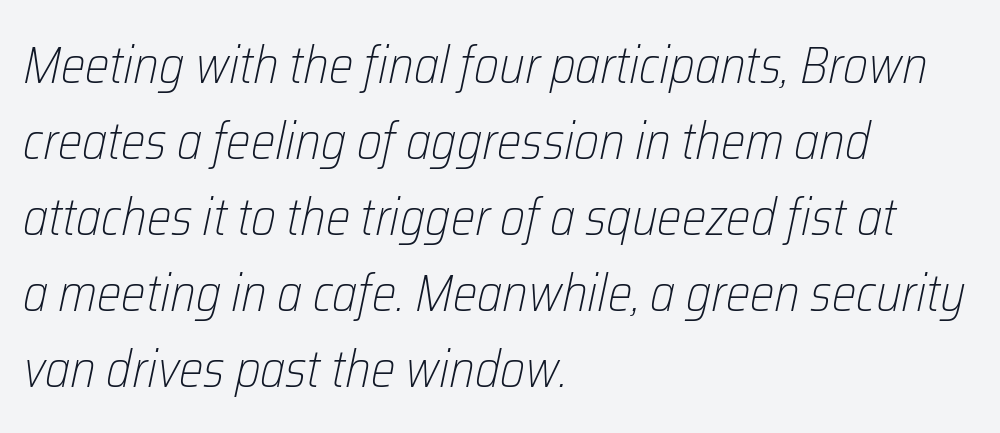
The image shows 52 px light, condensed type, italic (leaning right); set left-aligned, normal line spacing (1.46x), normal letter spacing, not underlined; low stroke contrast and a medium x-height.
